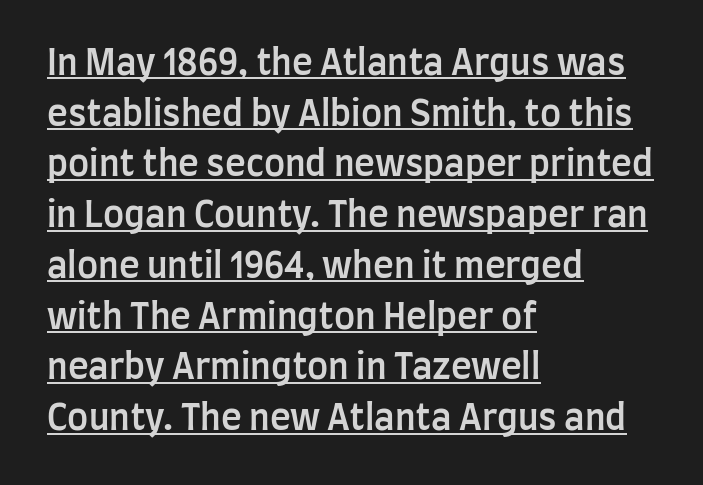
Q: Is the text bold? A: Semi-bold.
Q: Is the text italic (slanted)? A: No, it is upright.
Q: Is the typeface a serif or a sans-serif typeface? A: Sans-serif.
Q: Is the text underlined? A: Yes.
Q: How is the paragraph aligned? A: Left-aligned.
Q: Is the spacing between letters normal or unusually wide? A: Normal.
Q: Is the spacing between lines tight, normal or loose? A: Normal.
Q: Width (condensed, normal, or wide)? A: Condensed.
Q: Stroke contrast? A: Low.
Q: x-height? A: Large.
Q: Monospaced? A: No.
